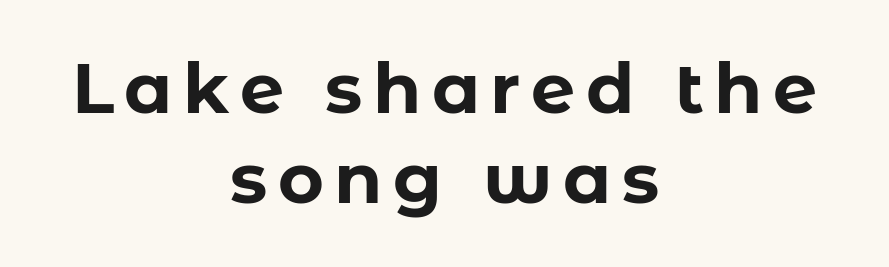
Q: Is the text bold? A: Yes.
Q: Is the text italic (slanted)? A: No, it is upright.
Q: Is the typeface a serif or a sans-serif typeface? A: Sans-serif.
Q: Is the text underlined? A: No.
Q: How is the paragraph aligned? A: Centered.
Q: Is the spacing between lines tight, normal or loose? A: Normal.
Q: Width (condensed, normal, or wide)? A: Normal.
Q: Stroke contrast? A: Low.
Q: x-height? A: Medium.
Q: Monospaced? A: No.
